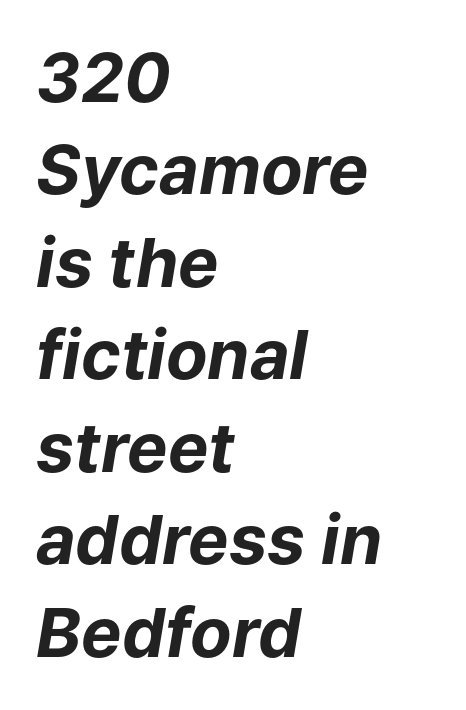
The image shows 68 px bold type, italic (leaning right); set left-aligned, normal line spacing (1.36x), normal letter spacing, not underlined; low stroke contrast and a medium x-height.
